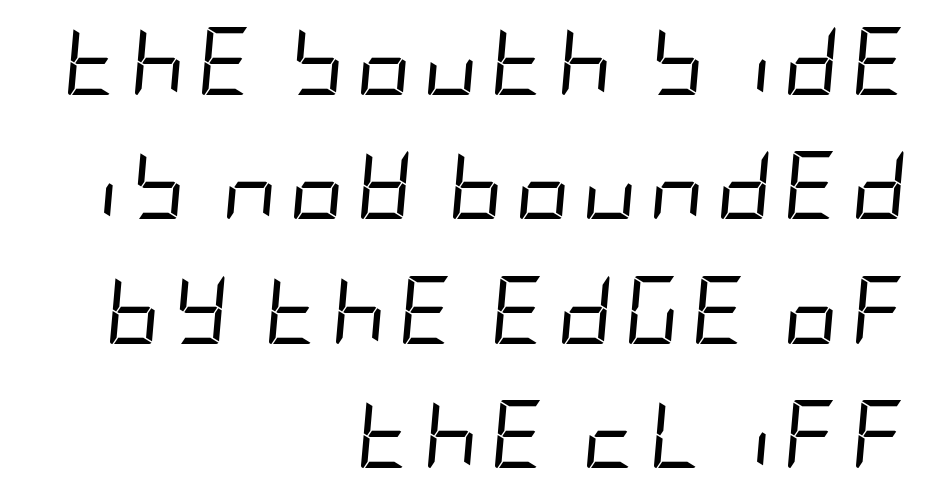
The image shows 68 px regular-weight, condensed type, italic (leaning right); set right-aligned, line spacing 1.83x, not underlined; low stroke contrast and a large x-height.
